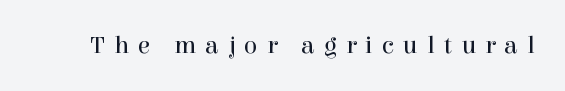
Rendered with straight, roman letterforms. A clean baseline with only descenders dipping below it. Is this a heavy cut? Hardly; it is regular or lighter. Tracking value appears strongly positive — letters spread wide.
